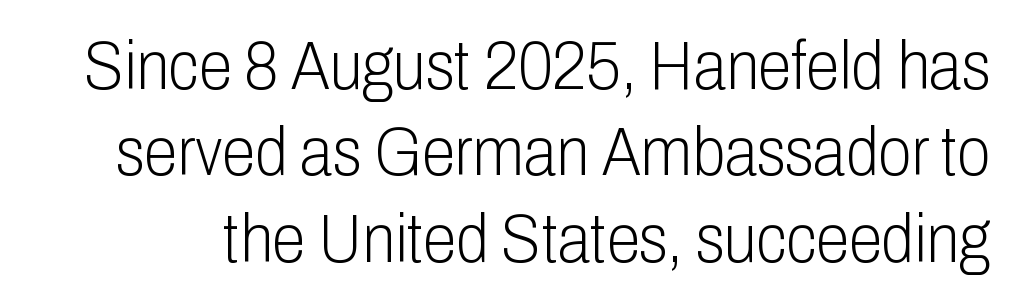
Q: Is the text bold? A: No.
Q: Is the text italic (slanted)? A: No, it is upright.
Q: Is the typeface a serif or a sans-serif typeface? A: Sans-serif.
Q: Is the text underlined? A: No.
Q: Is the spacing between letters normal or unusually wide? A: Normal.
Q: Is the spacing between lines tight, normal or loose? A: Normal.
Q: Width (condensed, normal, or wide)? A: Condensed.
Q: Stroke contrast? A: Low.
Q: x-height? A: Medium.
Q: Monospaced? A: No.
